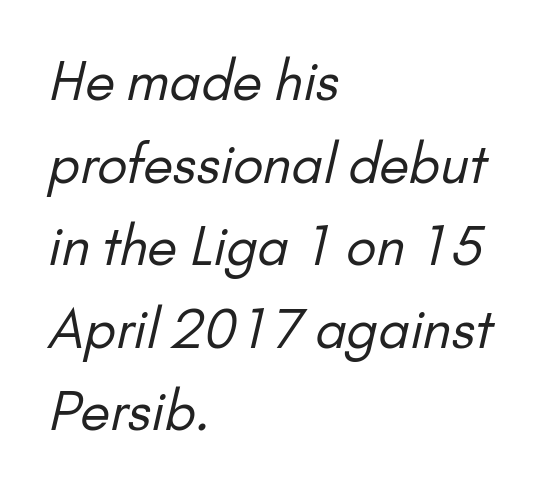
Check the space under the baseline: it is left empty. Rows of type keep a routine distance in the vertical direction. The font is comparable to plain body text, perhaps lighter. To sum up the face: it is a sans, with no serifs. This rendering leaves character spacing at its baseline value. The face used here is proportionally spaced, like ordinary book or web type.
